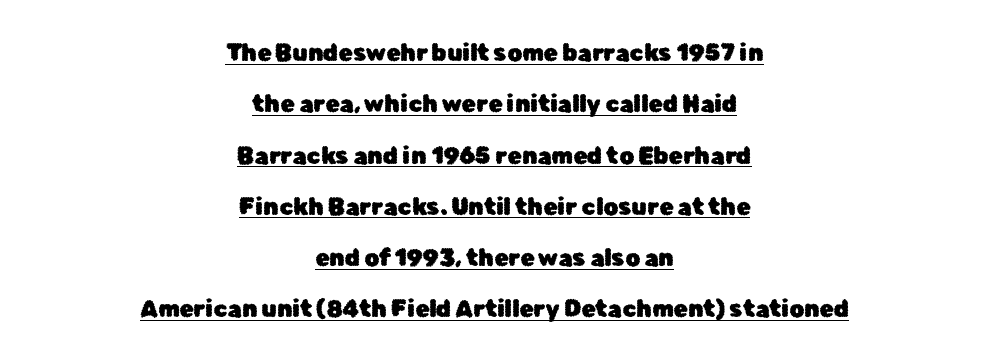
No extra tracking has been applied to these lines. The axis of the letterforms is exactly vertical. These lines stack symmetrically, like a column narrowing and widening about its center. Has an underline been added? It has. Baseline-to-baseline distance is far greater than the letter height.
